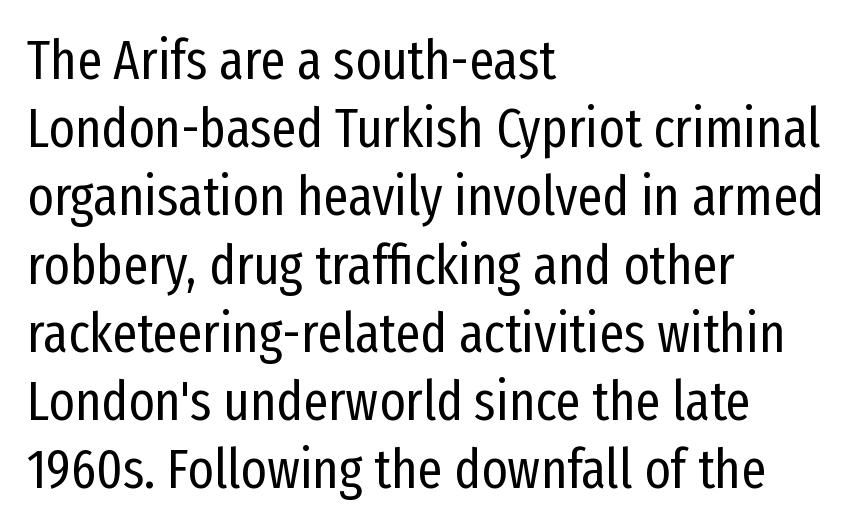
The image shows 55 px regular-weight, condensed sans-serif type, upright; set left-aligned, line spacing 1.24x, normal letter spacing, not underlined; low stroke contrast and a medium x-height.
